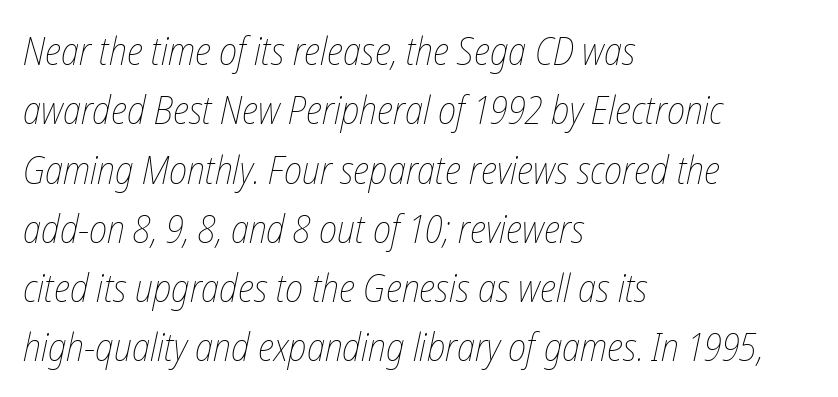
The image shows 39 px thin, condensed type, italic (leaning right); set left-aligned, normal line spacing (1.52x), normal letter spacing, not underlined; low stroke contrast and a medium x-height.
